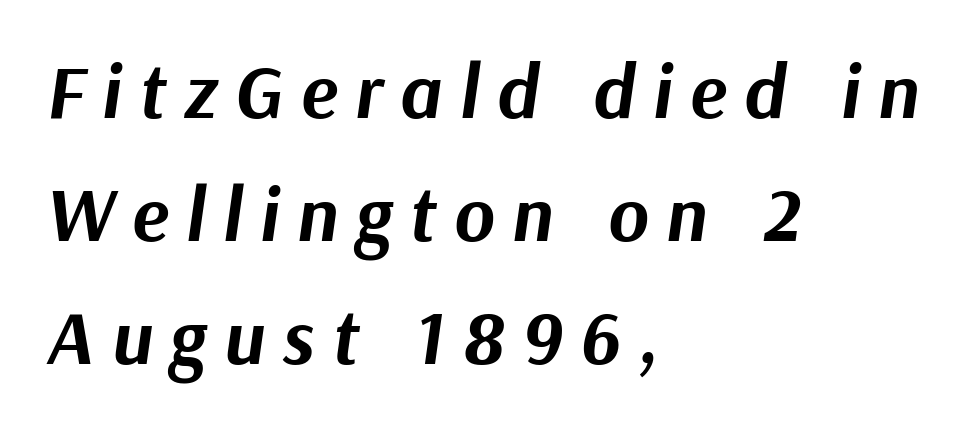
Q: Is the text bold? A: Yes.
Q: Is the text italic (slanted)? A: Yes, it leans right by about 9 degrees.
Q: Is the text underlined? A: No.
Q: How is the paragraph aligned? A: Left-aligned.
Q: Is the spacing between letters normal or unusually wide? A: Unusually wide.
Q: Is the spacing between lines tight, normal or loose? A: Normal.
Q: Width (condensed, normal, or wide)? A: Normal.
Q: Stroke contrast? A: Medium.
Q: x-height? A: Medium.
Q: Monospaced? A: No.
